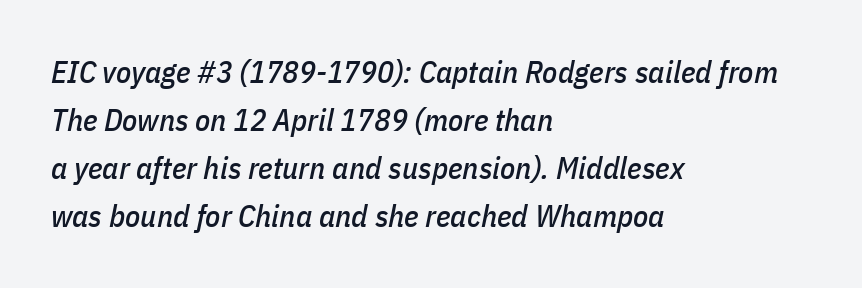
{"italic": "yes", "lean": "right", "slant_degrees": 11, "width": "condensed", "stroke_contrast": "low", "x_height": "medium", "monospaced": "no", "underline": "no", "align": "left", "line_spacing": "normal", "line_spacing_ratio": 1.55, "letter_spacing": "normal", "letter_spacing_em": 0.0, "glyph_px": 31}
